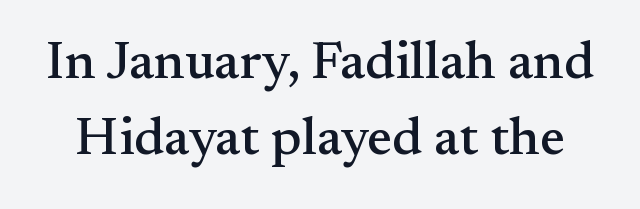
Q: Is the text italic (slanted)? A: No, it is upright.
Q: Is the typeface a serif or a sans-serif typeface? A: Serif.
Q: Is the text underlined? A: No.
Q: Is the spacing between letters normal or unusually wide? A: Normal.
Q: Is the spacing between lines tight, normal or loose? A: Normal.
Q: Width (condensed, normal, or wide)? A: Normal.
Q: Stroke contrast? A: Medium.
Q: x-height? A: Small.
Q: Monospaced? A: No.
